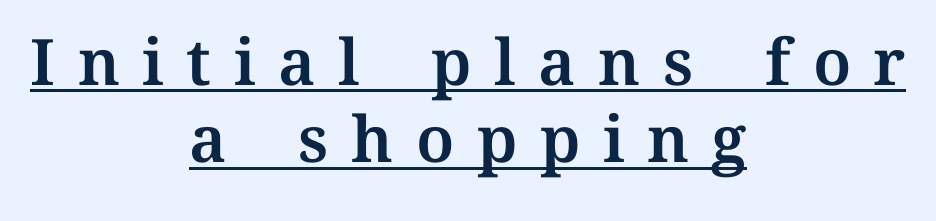
The rendered words wear a rule along their underside. Note the varied advance widths — an 'i' is clearly narrower than an 'm'. The passage shown has open, widely tracked lettering throughout. Compared with a flush-left layout, this one balances lines on the center instead. Characters remain perfectly vertical along every line.
